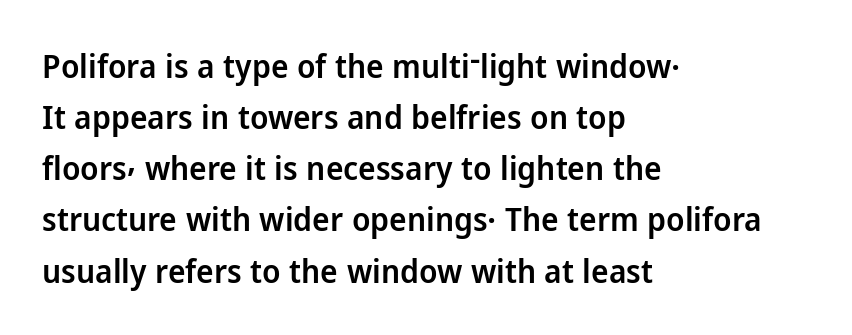
{"serif": "no", "italic": "no", "bold": "semi", "weight": "semibold", "width": "normal", "stroke_contrast": "low", "x_height": "medium", "monospaced": "no", "underline": "no", "align": "left", "line_spacing": "normal", "line_spacing_ratio": 1.55, "letter_spacing": "normal", "letter_spacing_em": 0.0, "glyph_px": 33}
